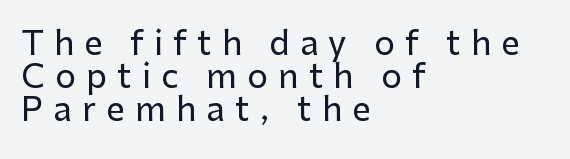
Caption: multi-line text, flush left, ragged right. Is this a fixed-width face? No — the glyphs have proportional, varying widths. Compared with typical body copy, the letter spacing here is much looser. Grotesque or geometric, the face here clearly has no serifs.
